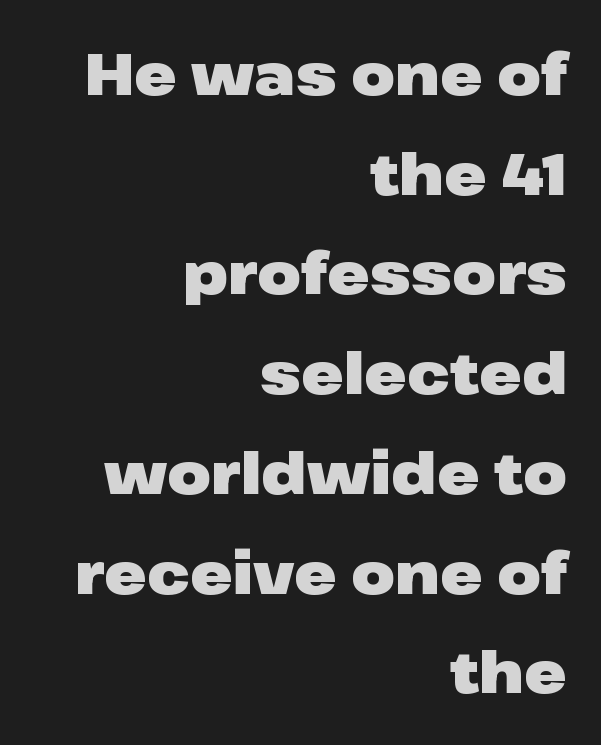
The image shows 57 px heavy, wide sans-serif type, upright; set right-aligned, line spacing 1.75x, normal letter spacing, not underlined; low stroke contrast and a medium x-height.
